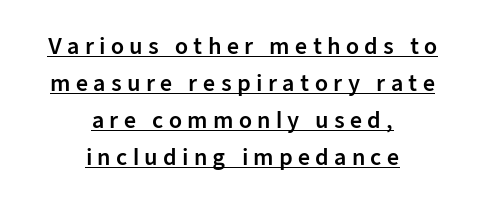
The image shows 21 px text type, upright; set centered, line spacing 1.76x, unusually wide letter spacing (+0.25 em), underlined.
